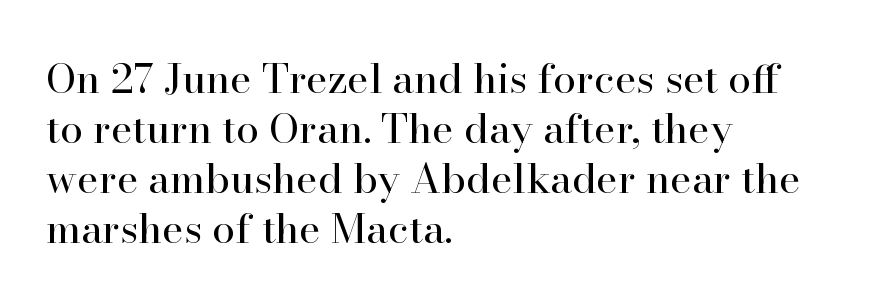
The image shows 41 px regular-weight serif type, upright; set left-aligned, line spacing 1.22x, normal letter spacing, not underlined; high stroke contrast and a small x-height.
